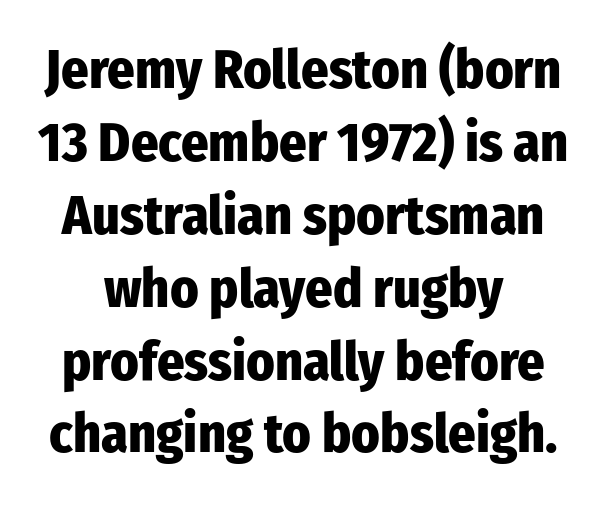
{"serif": "no", "italic": "no", "bold": "yes", "weight": "heavy", "width": "condensed", "stroke_contrast": "low", "x_height": "medium", "monospaced": "no", "underline": "no", "line_spacing": "normal", "line_spacing_ratio": 1.35, "letter_spacing": "normal", "letter_spacing_em": 0.0, "glyph_px": 54}
